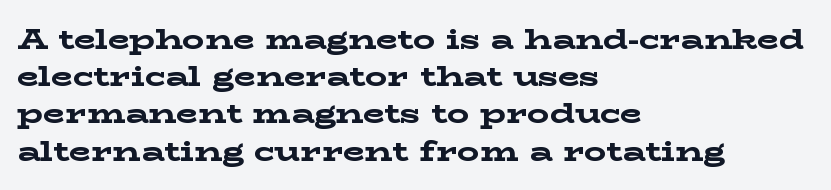
The image shows 28 px bold, wide serif type, upright; set left-aligned, normal line spacing (1.33x), normal letter spacing, not underlined; low stroke contrast and a medium x-height.
